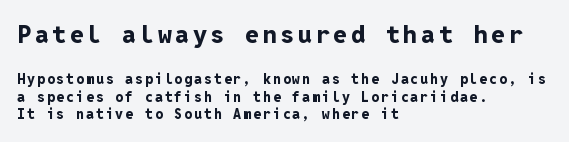
{"italic": "no", "bold": "yes", "underline": "no", "align": "left", "line_spacing": "normal", "line_spacing_ratio": 1.27, "larger_block": "first", "size_ratio": 1.79, "glyph_px": 25}
